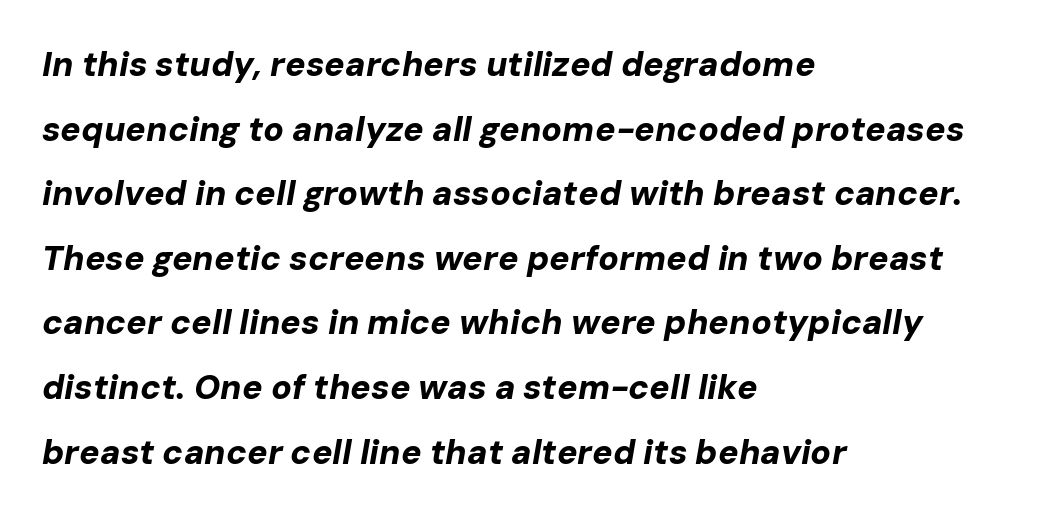
The image shows 34 px bold type, italic (leaning right); set left-aligned, loose line spacing (1.9x), normal letter spacing, not underlined; low stroke contrast and a medium x-height.
